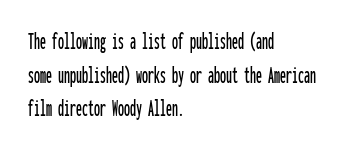
{"italic": "no", "underline": "no", "align": "left", "line_spacing": "normal", "line_spacing_ratio": 1.4, "letter_spacing": "normal", "letter_spacing_em": 0.0, "glyph_px": 24}
